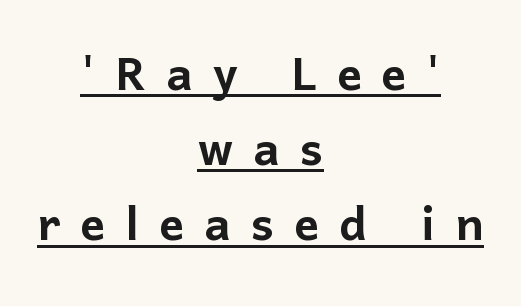
Q: Is the text italic (slanted)? A: No, it is upright.
Q: Is the typeface a serif or a sans-serif typeface? A: Sans-serif.
Q: Is the text underlined? A: Yes.
Q: How is the paragraph aligned? A: Centered.
Q: Is the spacing between letters normal or unusually wide? A: Unusually wide.
Q: Width (condensed, normal, or wide)? A: Normal.
Q: Stroke contrast? A: Low.
Q: x-height? A: Medium.
Q: Monospaced? A: No.
